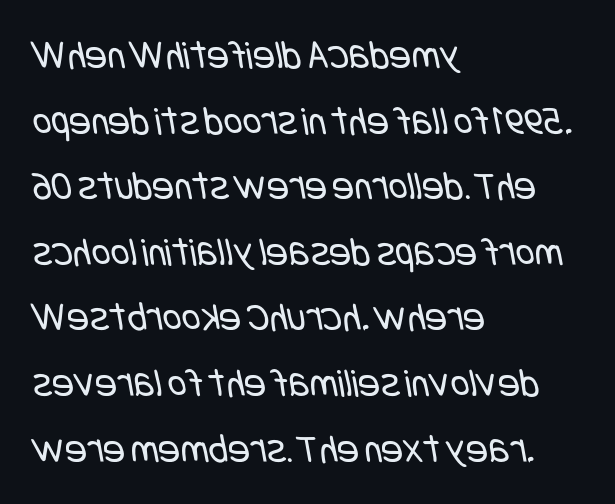
Q: Is the text bold? A: No.
Q: Is the typeface a serif or a sans-serif typeface? A: Sans-serif.
Q: Is the text underlined? A: No.
Q: How is the paragraph aligned? A: Left-aligned.
Q: Is the spacing between letters normal or unusually wide? A: Normal.
Q: Is the spacing between lines tight, normal or loose? A: Normal.
Q: Width (condensed, normal, or wide)? A: Condensed.
Q: Stroke contrast? A: Low.
Q: x-height? A: Large.
